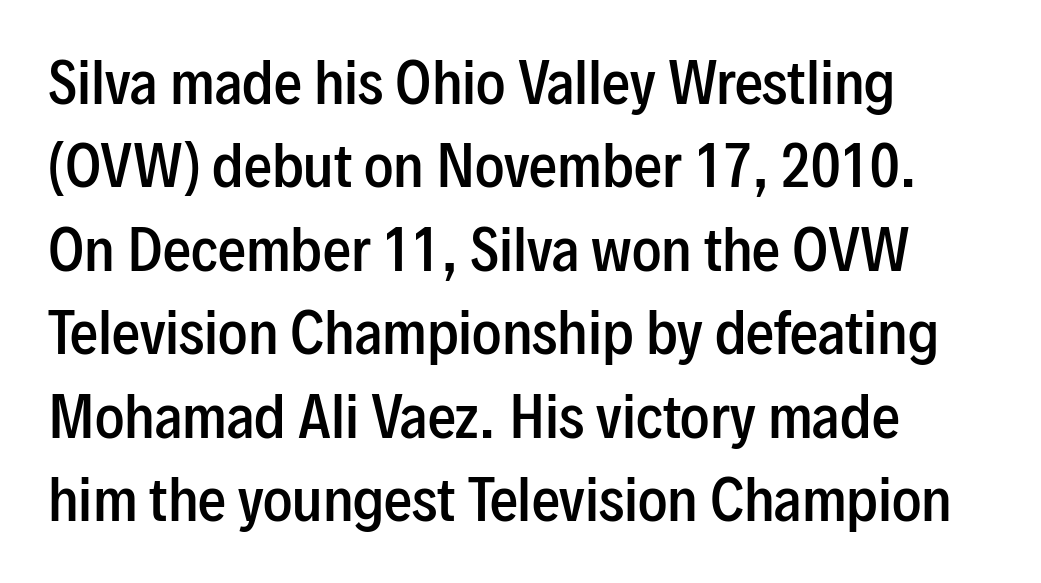
Q: Is the text bold? A: Semi-bold.
Q: Is the text italic (slanted)? A: No, it is upright.
Q: Is the typeface a serif or a sans-serif typeface? A: Sans-serif.
Q: Is the text underlined? A: No.
Q: How is the paragraph aligned? A: Left-aligned.
Q: Is the spacing between letters normal or unusually wide? A: Normal.
Q: Is the spacing between lines tight, normal or loose? A: Normal.
Q: Width (condensed, normal, or wide)? A: Condensed.
Q: Stroke contrast? A: Low.
Q: x-height? A: Medium.
Q: Monospaced? A: No.
